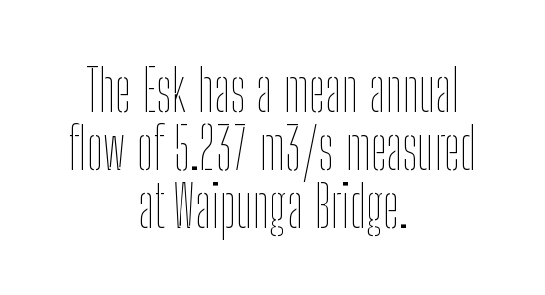
Q: Is the text bold? A: No.
Q: Is the text italic (slanted)? A: No, it is upright.
Q: Is the text underlined? A: No.
Q: How is the paragraph aligned? A: Centered.
Q: Is the spacing between letters normal or unusually wide? A: Normal.
Q: Is the spacing between lines tight, normal or loose? A: Tight.
Q: Width (condensed, normal, or wide)? A: Condensed.
Q: Stroke contrast? A: Low.
Q: x-height? A: Medium.
Q: Monospaced? A: No.
